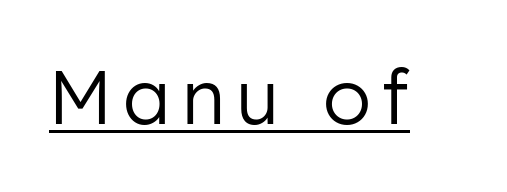
Q: Is the text bold? A: No.
Q: Is the text italic (slanted)? A: No, it is upright.
Q: Is the typeface a serif or a sans-serif typeface? A: Sans-serif.
Q: Is the text underlined? A: Yes.
Q: Width (condensed, normal, or wide)? A: Normal.
Q: Stroke contrast? A: Low.
Q: x-height? A: Medium.
Q: Monospaced? A: No.
